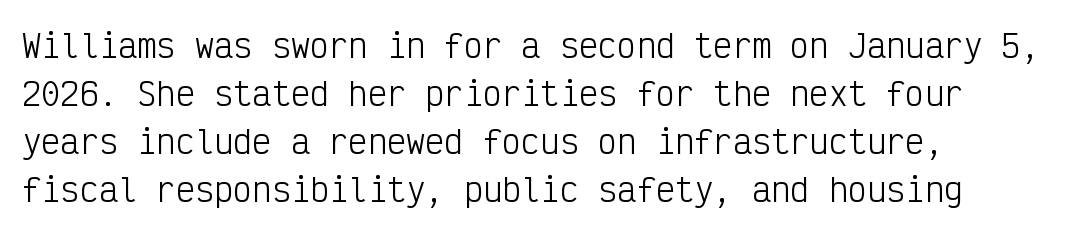
The image shows 32 px light, condensed sans-serif type, upright, monospaced; set left-aligned, normal line spacing (1.5x), normal letter spacing, not underlined; low stroke contrast and a medium x-height.
